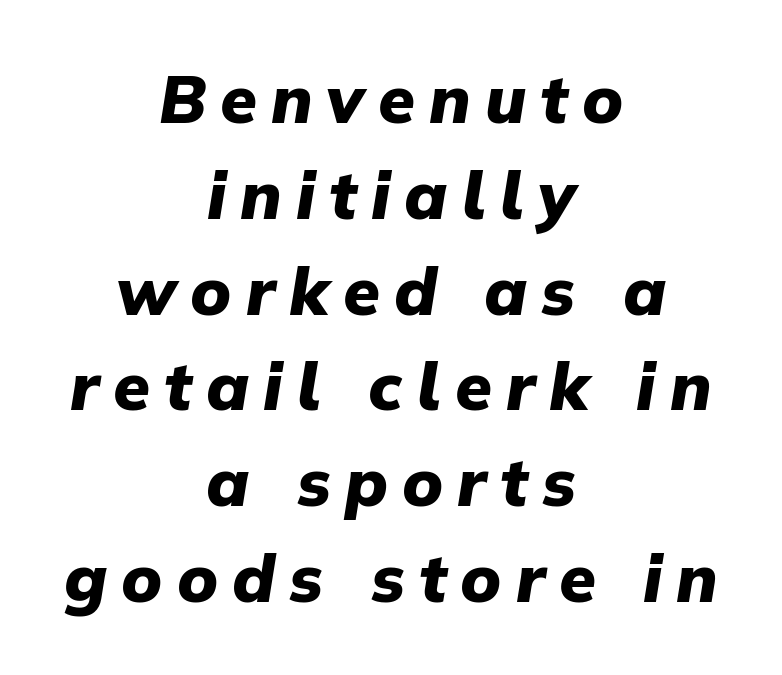
Look at the tracking — it's clearly loosened, letters drifting apart. You could not count columns in this text — the font is proportionally spaced. The paragraph shown floats in the horizontal middle. There's an unmistakable incline to the writing here. One glance says typical: line gaps are just what's usual. Words float on clear page, feet unadorned.
